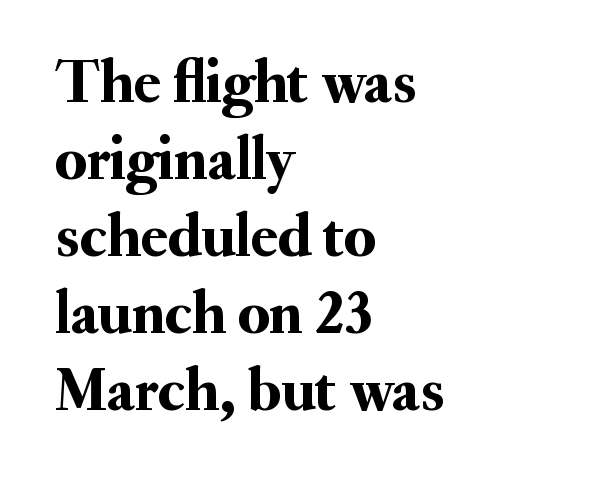
In terms of letterspacing, this is plain default setting. Unmarked baselines from the first word to the last. Which margin do the lines hug? The left one — the right edge is uneven. Examine the stroke ends and you'll spot serifs. A roman cut, with each character standing at attention.
